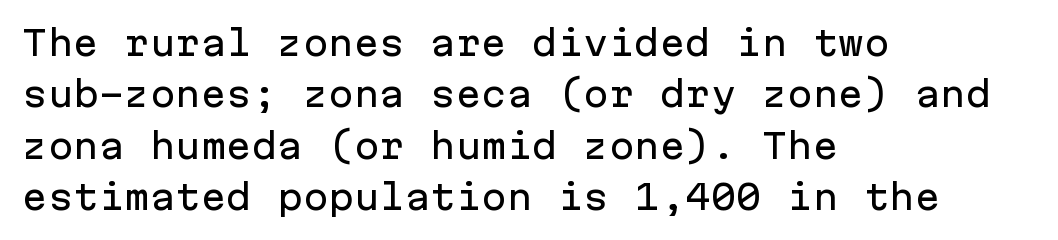
Q: Is the text italic (slanted)? A: No, it is upright.
Q: Is the typeface a serif or a sans-serif typeface? A: Sans-serif.
Q: Is the text underlined? A: No.
Q: How is the paragraph aligned? A: Left-aligned.
Q: Is the spacing between letters normal or unusually wide? A: Normal.
Q: Is the spacing between lines tight, normal or loose? A: Normal.
Q: Width (condensed, normal, or wide)? A: Normal.
Q: Stroke contrast? A: Low.
Q: x-height? A: Medium.
Q: Monospaced? A: Yes.
